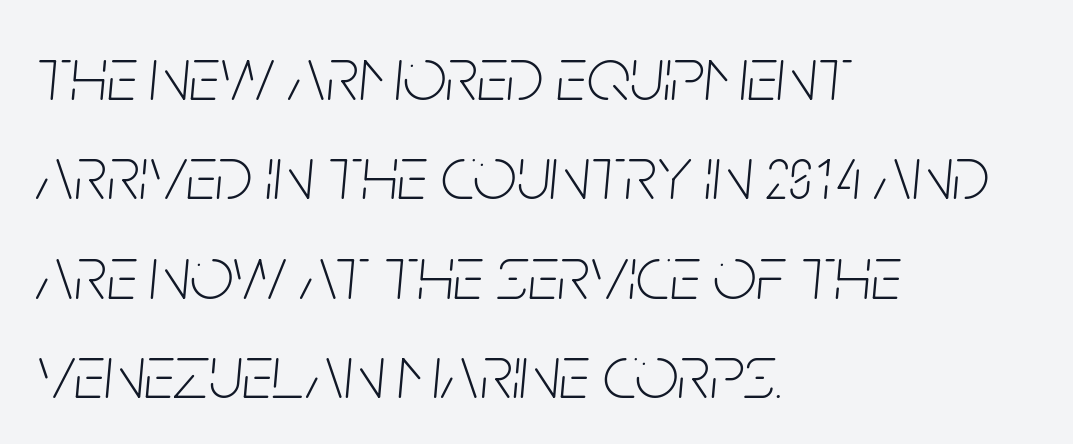
{"italic": "yes", "lean": "right", "slant_degrees": 5, "bold": "no", "weight": "thin", "width": "condensed", "stroke_contrast": "low", "x_height": "large", "monospaced": "no", "underline": "no", "align": "left", "line_spacing": "normal", "line_spacing_ratio": 1.29, "letter_spacing": "normal", "letter_spacing_em": 0.0, "glyph_px": 77}
